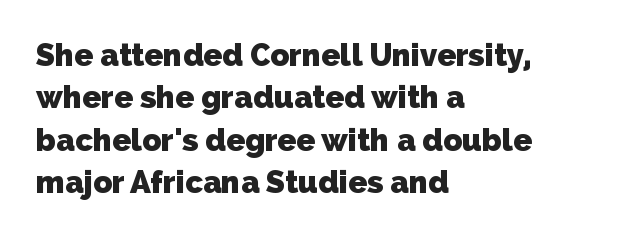
Q: Is the text bold? A: Yes.
Q: Is the typeface a serif or a sans-serif typeface? A: Sans-serif.
Q: Is the text underlined? A: No.
Q: How is the paragraph aligned? A: Left-aligned.
Q: Is the spacing between letters normal or unusually wide? A: Normal.
Q: Is the spacing between lines tight, normal or loose? A: Normal.
Q: Width (condensed, normal, or wide)? A: Normal.
Q: Stroke contrast? A: Low.
Q: x-height? A: Medium.
Q: Monospaced? A: No.
